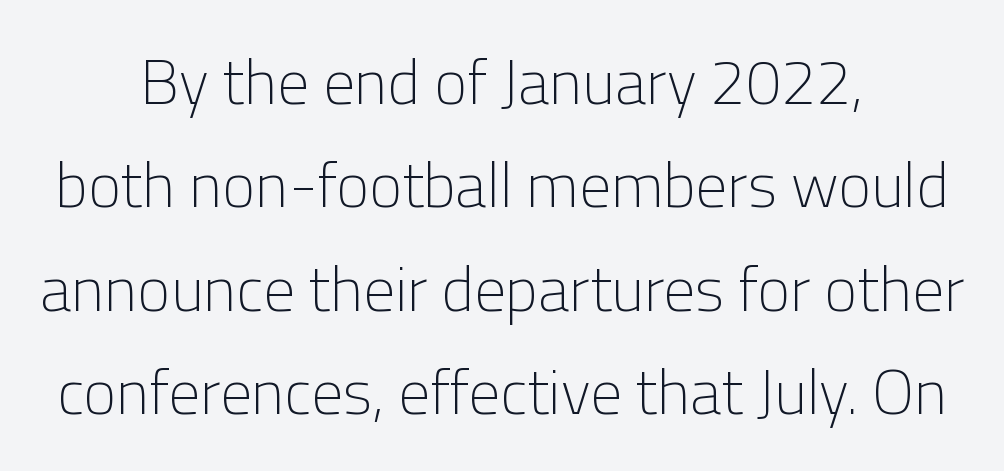
The image shows 63 px light sans-serif type, upright; set centered, normal line spacing (1.64x), normal letter spacing, not underlined; low stroke contrast and a medium x-height.
